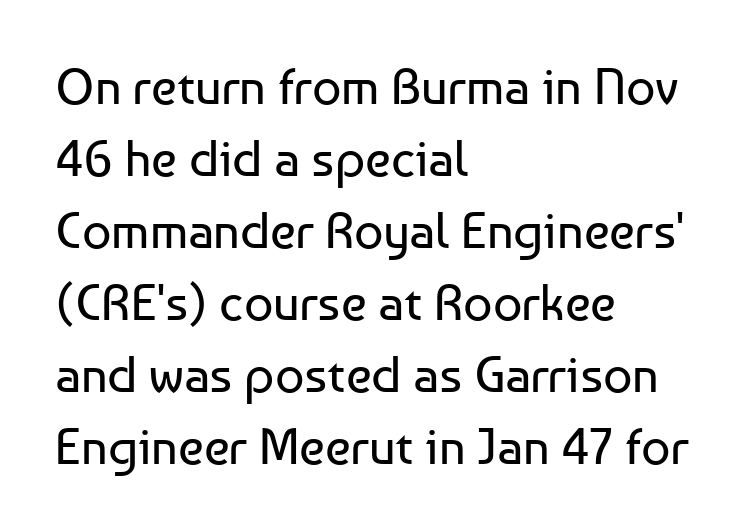
{"serif": "no", "italic": "no", "bold": "no", "weight": "regular", "width": "normal", "stroke_contrast": "low", "x_height": "medium", "monospaced": "no", "underline": "no", "align": "left", "line_spacing": "normal", "line_spacing_ratio": 1.41, "letter_spacing": "normal", "letter_spacing_em": 0.0, "glyph_px": 51}
